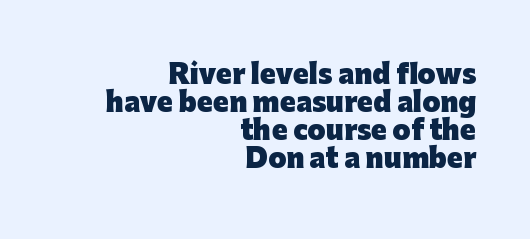
Compared with a flush-left layout, this one pins lines to the opposite, right side. The specimen omits any rule beneath the text block's lines. The vertical gap from one line to the next is small. Posture: straight, roman, zero tilt. Honestly, the letter spacing is just normal — you wouldn't notice it.
